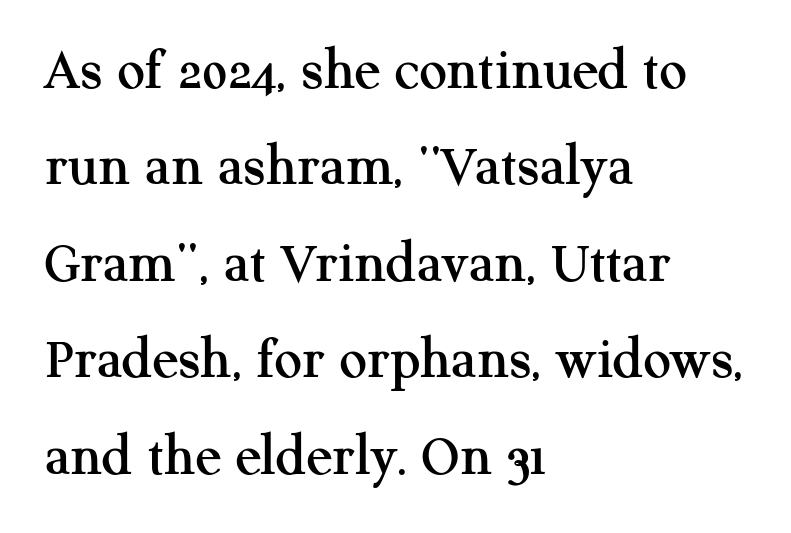
{"serif": "yes", "italic": "no", "width": "normal", "stroke_contrast": "medium", "x_height": "medium", "monospaced": "no", "underline": "no", "align": "left", "line_spacing": "normal", "line_spacing_ratio": 1.58, "letter_spacing": "normal", "letter_spacing_em": 0.0, "glyph_px": 61}
